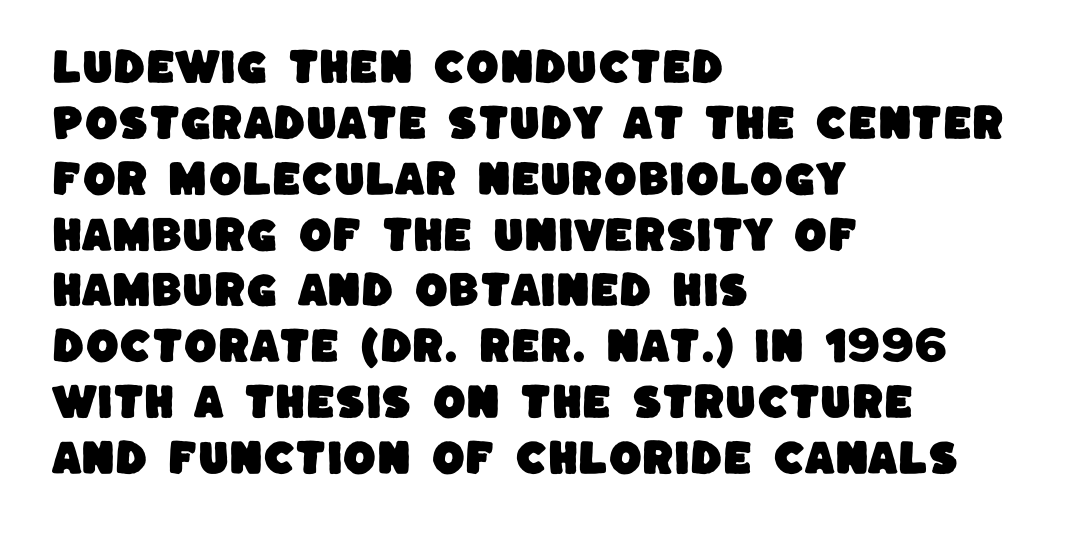
The rendering uses a moderate line-height, typical for paragraphs. Look at the bottom of the vertical strokes: they stop flat, with no serifs. The area under the type is left untouched. The rendering uses natural spacing where letterforms have individual widths. Here the glyphs are tracked normally, forming tight word shapes.
